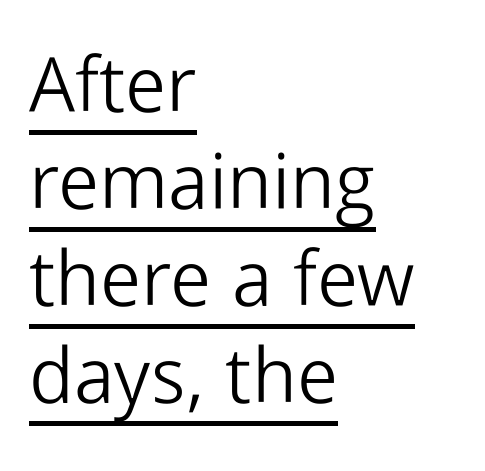
A roman cut, with each character standing at attention. Are there feet on the stems? There aren't — it's a sans. The letters sit at their default tracking, neither squeezed nor spread. Somebody hit Ctrl+U on this one — the words are underlined. Each letter keeps its own natural width here, so spacing adapts to shape.
